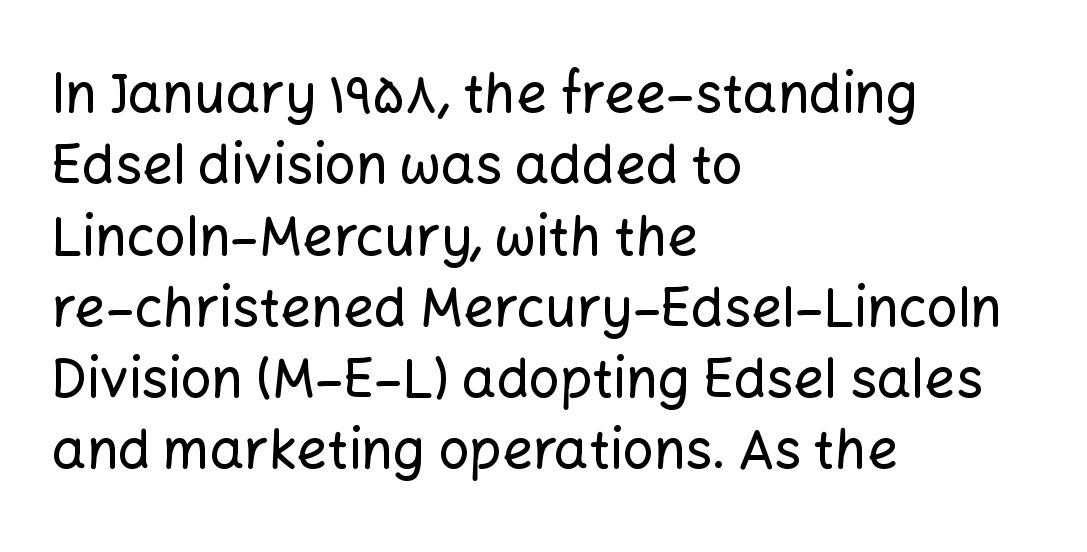
Here the designer chose a conventional face with non-uniform glyph widths. The rendering keeps characters at their native spacing. Reading down the block, your eye returns to a fixed left position each line. The gap between lines stays unmarked. Regarding leading, the lines here are spaced in the standard way. You can tell it's not italic because the verticals are truly vertical.
